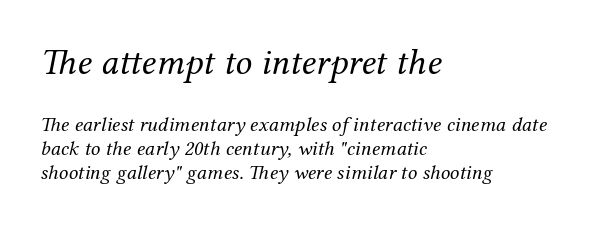
The image shows 37 px regular-weight serif type, italic (leaning right); set left-aligned, tight line spacing (1.15x), normal letter spacing, not underlined; the first (top) block is 1.76x larger; medium stroke contrast and a medium x-height.
